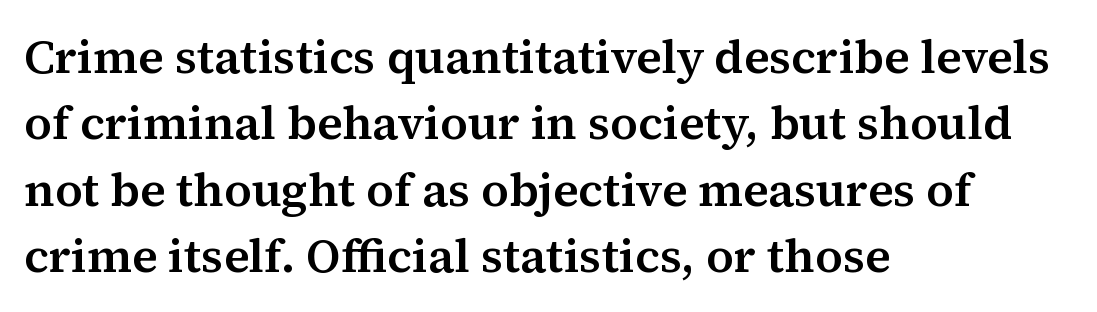
{"serif": "yes", "italic": "no", "width": "normal", "stroke_contrast": "medium", "x_height": "medium", "monospaced": "no", "underline": "no", "align": "left", "line_spacing": "normal", "line_spacing_ratio": 1.41, "letter_spacing": "normal", "letter_spacing_em": 0.0, "glyph_px": 47}
